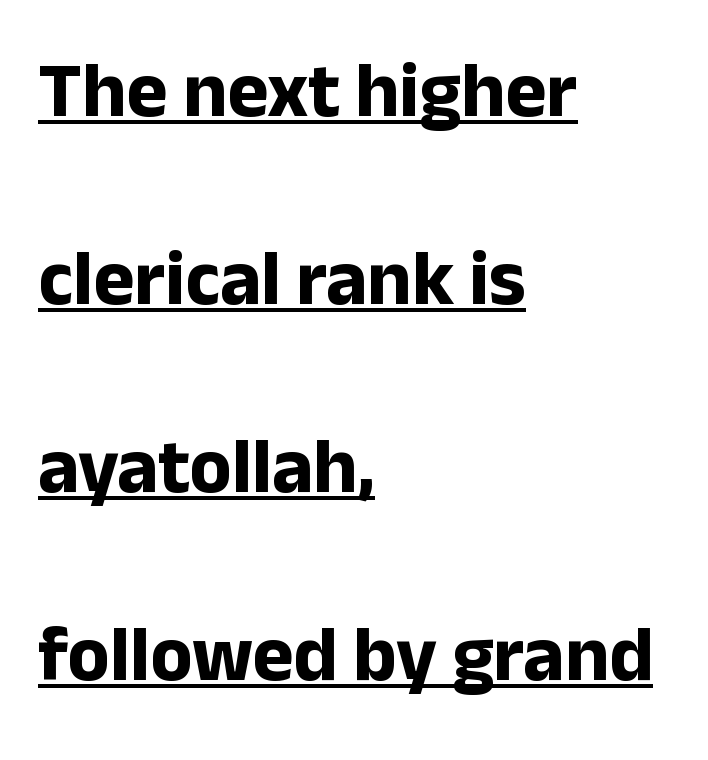
The image shows 78 px bold sans-serif type, upright; set left-aligned, loose line spacing (2.41x), normal letter spacing, underlined; low stroke contrast and a medium x-height.
